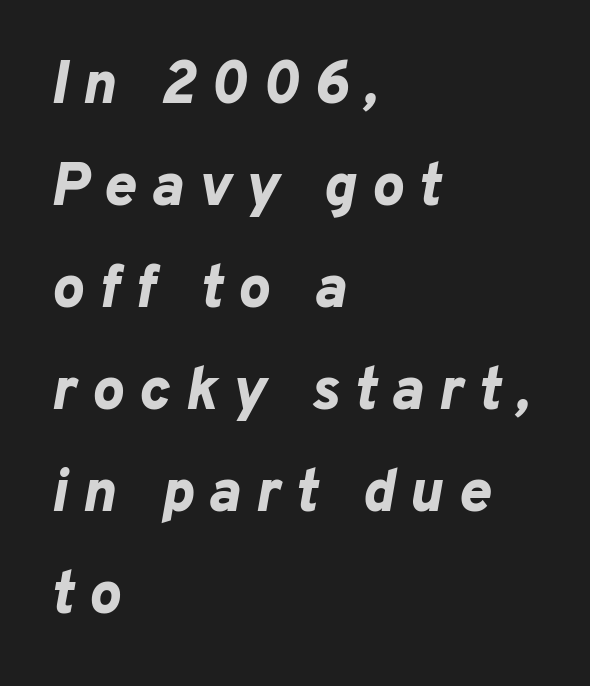
Display-style spreading of the glyphs; the letterfit is very open. When letters slant like this, we call the style italic. Words float on clear page, feet unadorned. Is the block centered? No — it sits flush against the left margin. The space between consecutive lines is moderate.
